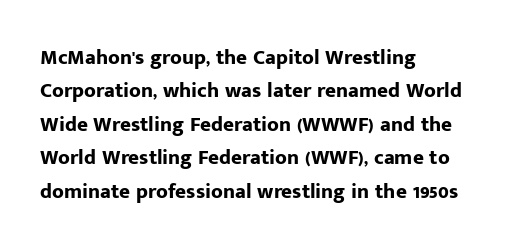
{"italic": "no", "bold": "yes", "underline": "no", "align": "left", "line_spacing": "normal", "line_spacing_ratio": 1.59, "letter_spacing": "normal", "letter_spacing_em": 0.0, "glyph_px": 21}
